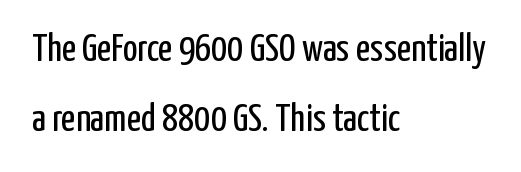
{"serif": "no", "italic": "no", "bold": "no", "weight": "regular", "width": "condensed", "stroke_contrast": "low", "x_height": "medium", "monospaced": "no", "underline": "no", "align": "left", "line_spacing_ratio": 1.8, "letter_spacing": "normal", "letter_spacing_em": 0.0, "glyph_px": 39}
